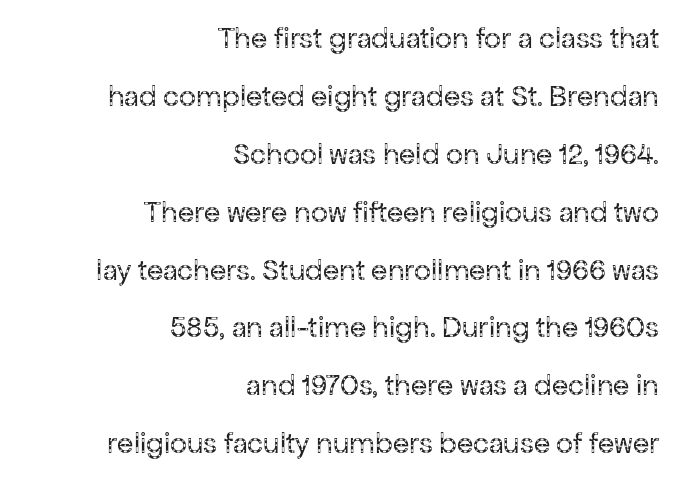
The face used here is rendered with its standard letterfit. A typesetter would call this leading open, well beyond the default. Letters have the restrained weight of plain body copy at most. Quick note: underline off. The paragraph shown leans on its right margin. The passage shown is typed in a proportional face where columns would drift.
